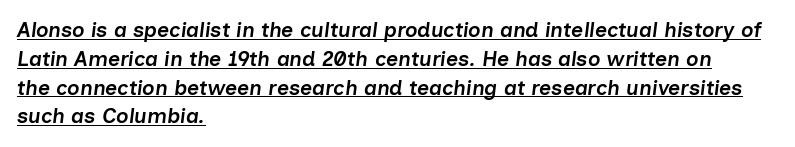
The image shows 21 px text type, italic (leaning right); set left-aligned, normal line spacing (1.37x), normal letter spacing, underlined.
